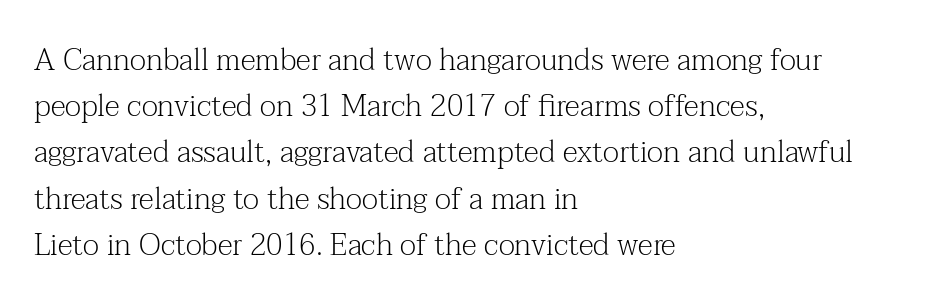
The image shows 30 px light serif type, upright; set left-aligned, normal line spacing (1.54x), normal letter spacing, not underlined; medium stroke contrast and a medium x-height.
